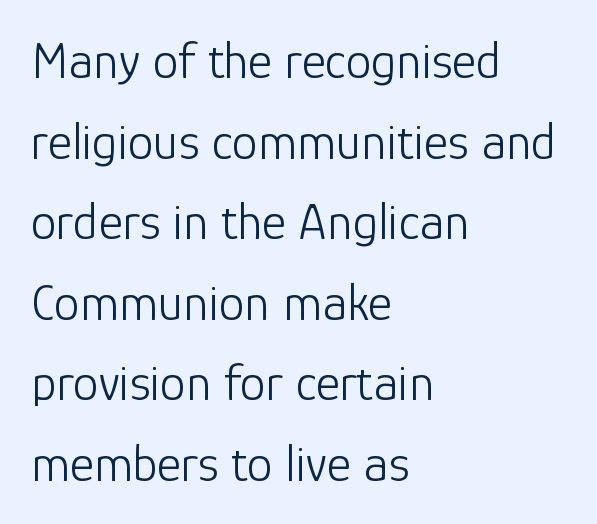
Q: Is the text bold? A: No.
Q: Is the text italic (slanted)? A: No, it is upright.
Q: Is the typeface a serif or a sans-serif typeface? A: Sans-serif.
Q: Is the text underlined? A: No.
Q: How is the paragraph aligned? A: Left-aligned.
Q: Is the spacing between letters normal or unusually wide? A: Normal.
Q: Is the spacing between lines tight, normal or loose? A: Normal.
Q: Width (condensed, normal, or wide)? A: Normal.
Q: Stroke contrast? A: Low.
Q: x-height? A: Medium.
Q: Monospaced? A: No.
